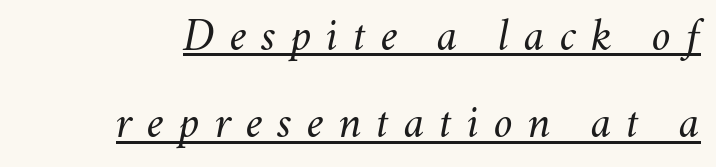
{"italic": "yes", "lean": "right", "slant_degrees": 11, "bold": "no", "weight": "regular", "width": "normal", "stroke_contrast": "medium", "x_height": "small", "monospaced": "no", "underline": "yes", "line_spacing": "loose", "line_spacing_ratio": 1.9, "letter_spacing": "wide", "letter_spacing_em": 0.32, "glyph_px": 46}
